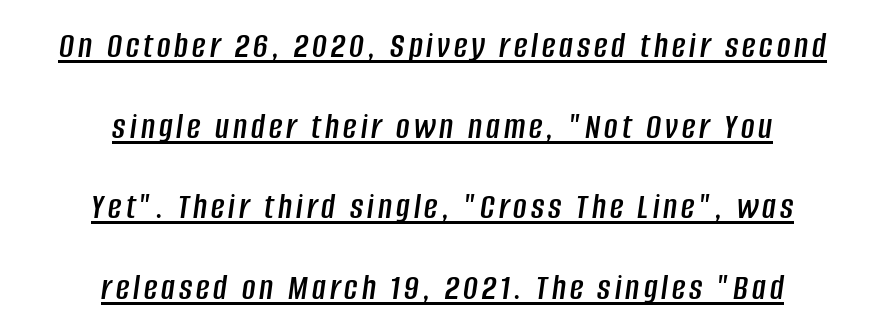
Q: Is the text italic (slanted)? A: Yes, it leans right by about 8 degrees.
Q: Is the text underlined? A: Yes.
Q: How is the paragraph aligned? A: Centered.
Q: Is the spacing between lines tight, normal or loose? A: Loose.
Q: Width (condensed, normal, or wide)? A: Condensed.
Q: Stroke contrast? A: Low.
Q: x-height? A: Large.
Q: Monospaced? A: No.
